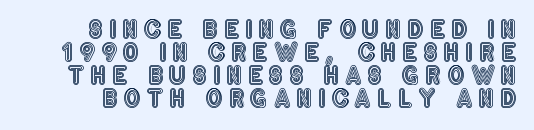
The image shows 24 px text type, upright; set tight line spacing (0.96x), unusually wide letter spacing (+0.26 em), not underlined.
